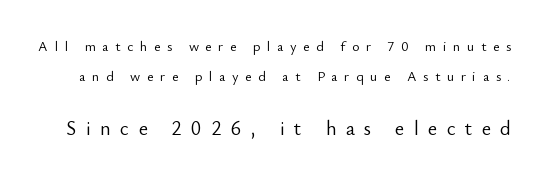
Unbolded letterforms with no extra heft. Any mark beneath the type? The region is blank. The lines are spread far apart with generous leading. Every character sits straight up, as roman type does.
